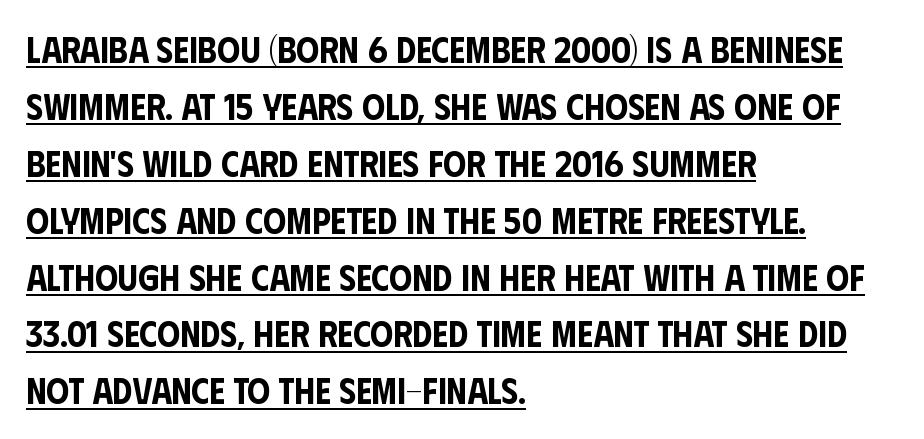
Q: Is the text italic (slanted)? A: No, it is upright.
Q: Is the typeface a serif or a sans-serif typeface? A: Sans-serif.
Q: Is the text underlined? A: Yes.
Q: How is the paragraph aligned? A: Left-aligned.
Q: Is the spacing between letters normal or unusually wide? A: Normal.
Q: Is the spacing between lines tight, normal or loose? A: Normal.
Q: Width (condensed, normal, or wide)? A: Condensed.
Q: Stroke contrast? A: Low.
Q: x-height? A: Large.
Q: Monospaced? A: No.
